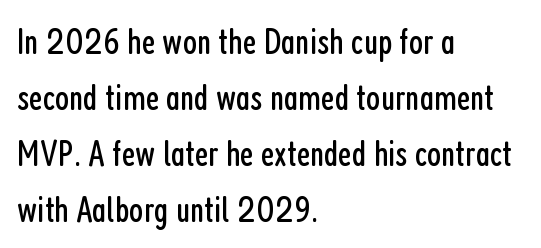
Q: Is the text bold? A: No.
Q: Is the text italic (slanted)? A: No, it is upright.
Q: Is the typeface a serif or a sans-serif typeface? A: Sans-serif.
Q: Is the text underlined? A: No.
Q: How is the paragraph aligned? A: Left-aligned.
Q: Is the spacing between letters normal or unusually wide? A: Normal.
Q: Is the spacing between lines tight, normal or loose? A: Normal.
Q: Width (condensed, normal, or wide)? A: Condensed.
Q: Stroke contrast? A: Low.
Q: x-height? A: Medium.
Q: Monospaced? A: No.
